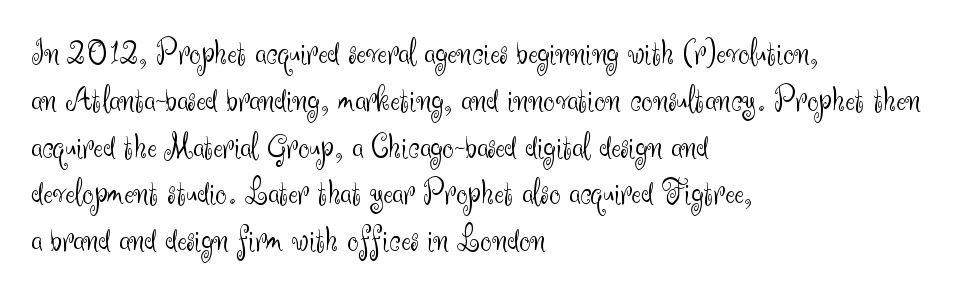
The image shows 36 px light sans-serif type, upright; set left-aligned, normal line spacing (1.3x), normal letter spacing, not underlined; medium stroke contrast and a small x-height.
